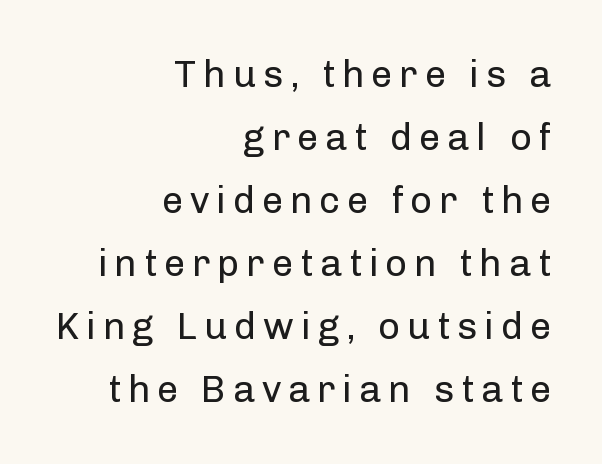
The image shows 38 px regular-weight sans-serif type, upright; set right-aligned, normal line spacing (1.66x), not underlined; low stroke contrast and a medium x-height.
